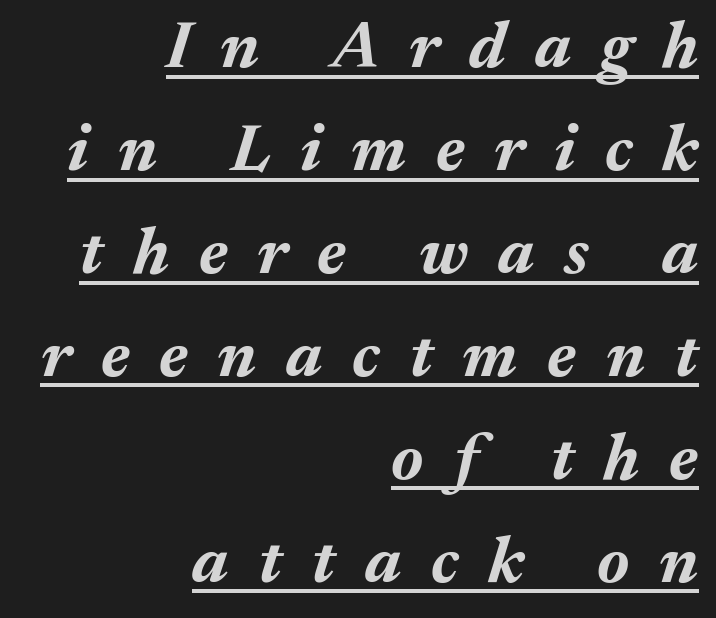
The image shows 66 px bold type, italic (leaning right); set right-aligned, normal line spacing (1.56x), unusually wide letter spacing (+0.45 em), underlined; medium stroke contrast and a medium x-height.
